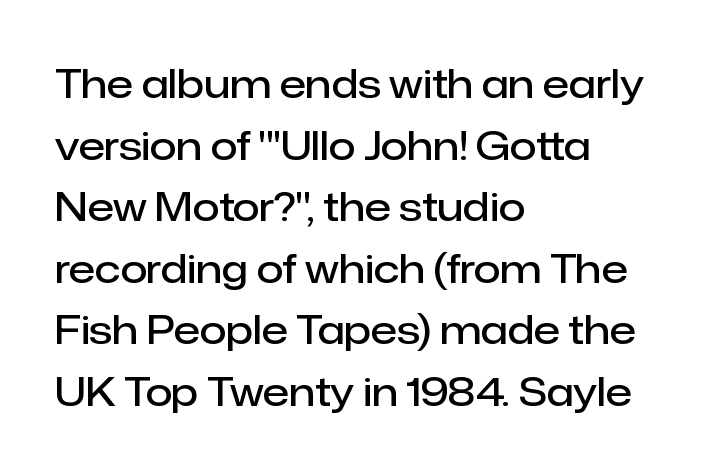
The image shows 39 px semibold sans-serif type, upright; set left-aligned, normal line spacing (1.58x), normal letter spacing, not underlined; low stroke contrast and a medium x-height.
